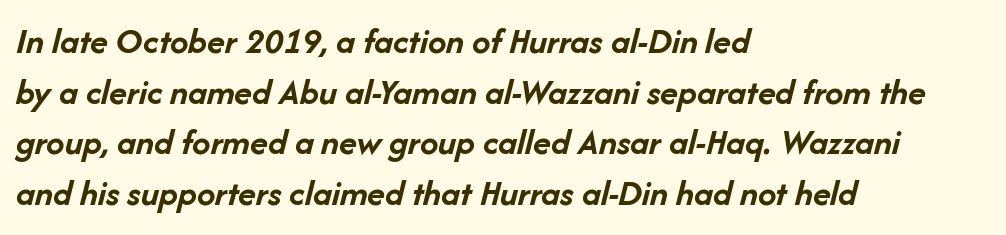
{"italic": "yes", "lean": "right", "slant_degrees": 14, "bold": "yes", "weight": "semibold", "width": "normal", "stroke_contrast": "low", "x_height": "medium", "monospaced": "no", "underline": "no", "align": "left", "line_spacing": "normal", "line_spacing_ratio": 1.37, "letter_spacing": "normal", "letter_spacing_em": 0.0, "glyph_px": 37}
